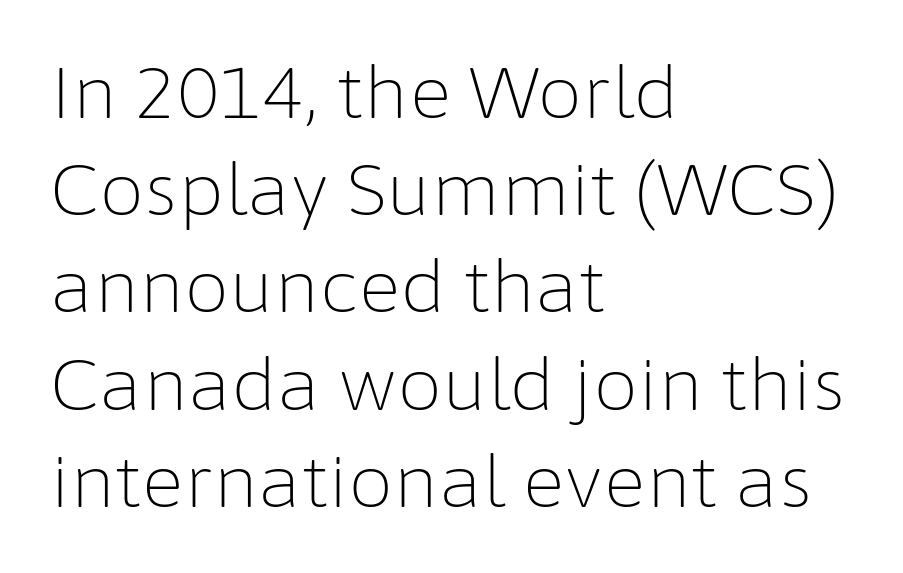
Regular leading. Varying glyph widths throughout — classic text-font behaviour. Does extra space separate the letters? No, they use regular spacing. Nope, not italic — everything's standing straight. The passage is arranged the way most books set body copy — flush left. The glyphs in this specimen are sans serif.
